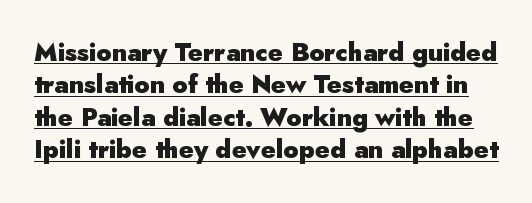
{"italic": "no", "bold": "yes", "underline": "yes", "line_spacing": "normal", "line_spacing_ratio": 1.3, "letter_spacing": "normal", "letter_spacing_em": 0.0, "glyph_px": 25}
